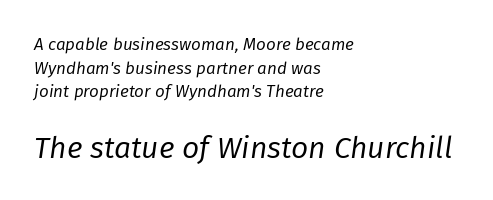
{"italic": "yes", "lean": "right", "slant_degrees": 8, "bold": "no", "weight": "regular", "width": "normal", "stroke_contrast": "low", "x_height": "medium", "monospaced": "no", "underline": "no", "align": "left", "line_spacing": "normal", "line_spacing_ratio": 1.39, "letter_spacing": "normal", "letter_spacing_em": 0.0, "larger_block": "second", "size_ratio": 1.76, "glyph_px": 30}
